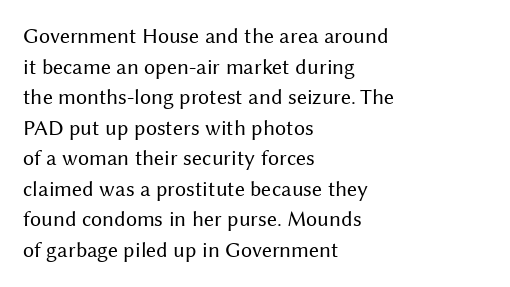
Q: Is the text bold? A: No.
Q: Is the text italic (slanted)? A: No, it is upright.
Q: Is the text underlined? A: No.
Q: How is the paragraph aligned? A: Left-aligned.
Q: Is the spacing between letters normal or unusually wide? A: Normal.
Q: Is the spacing between lines tight, normal or loose? A: Normal.
